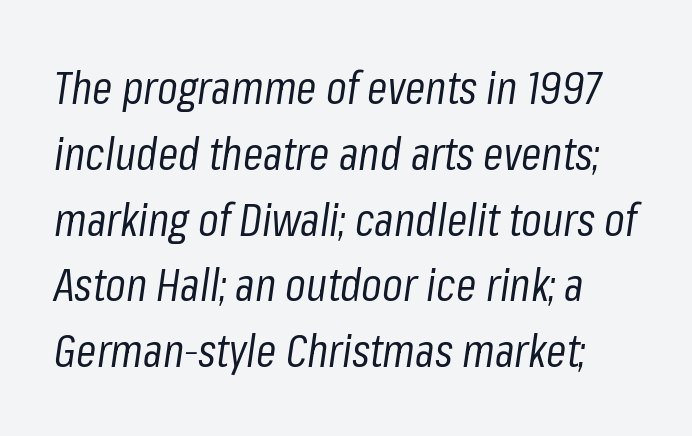
The image shows 46 px regular-weight, condensed type, italic (leaning right); set normal line spacing (1.43x), normal letter spacing, not underlined; low stroke contrast and a medium x-height.
